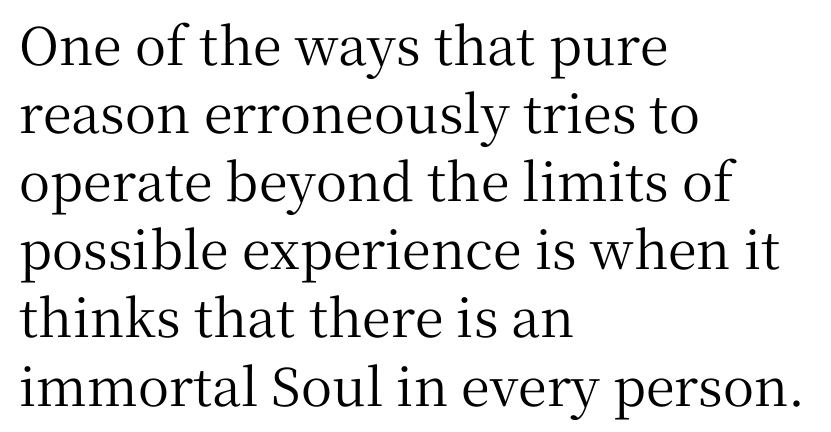
Horizontally, the lines are justified to the leading edge only. Underlining? Definitely not there. The tracking reads as untouched default to a designer's eye. Type style note: has serifs. Leading: standard. Do the characters align in a grid? No, the font is proportional.
